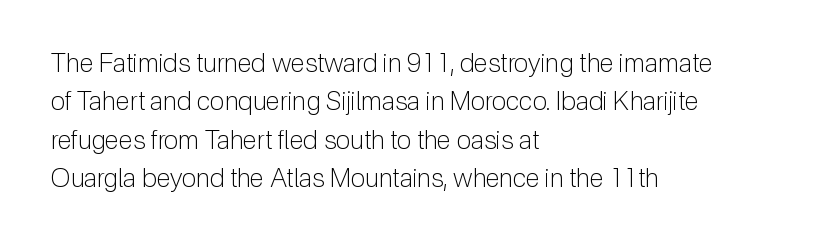
{"italic": "no", "bold": "no", "underline": "no", "align": "left", "line_spacing": "normal", "line_spacing_ratio": 1.48, "letter_spacing": "normal", "letter_spacing_em": 0.0, "glyph_px": 26}
